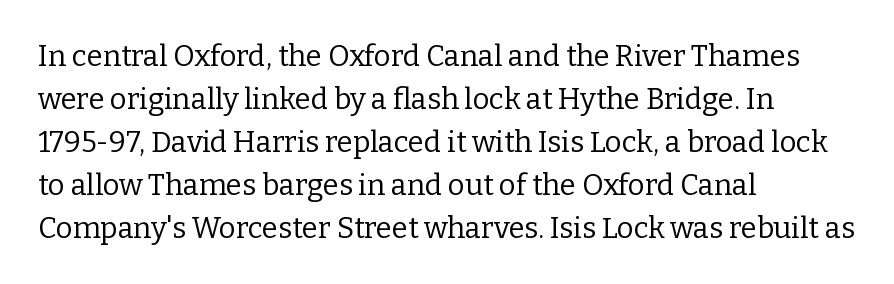
The letterforms sit shoulder to shoulder at normal distance. The passage is arranged the way most books set body copy — flush left. The letters advance in unequal steps, a hallmark of proportional type. Heaviness? Minimal to ordinary, like unemphasized prose. Rendered with straight, roman letterforms.
